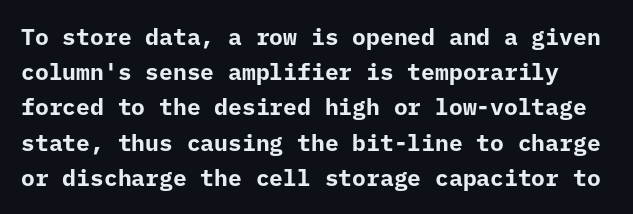
Q: Is the text bold? A: Yes.
Q: Is the text italic (slanted)? A: No, it is upright.
Q: Is the text underlined? A: No.
Q: Is the spacing between letters normal or unusually wide? A: Normal.
Q: Is the spacing between lines tight, normal or loose? A: Normal.
